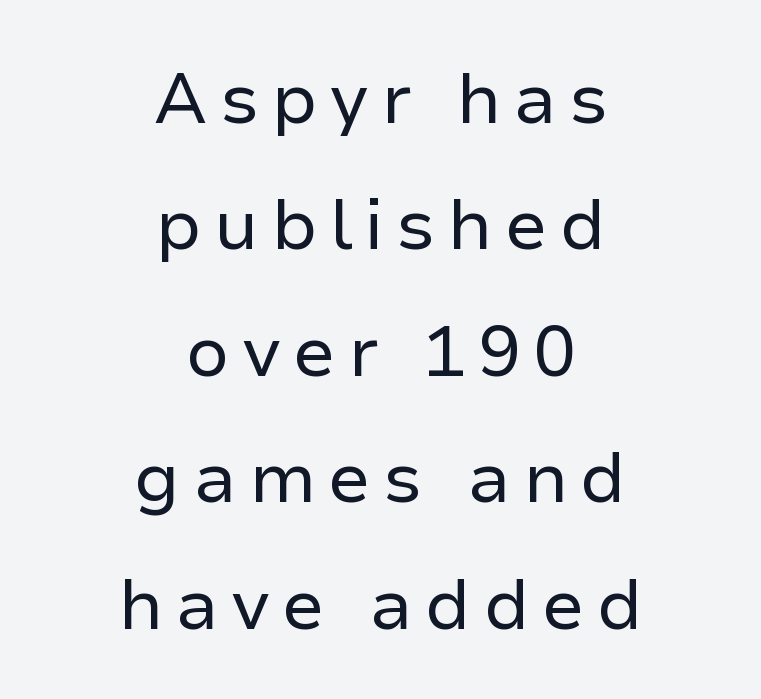
Q: Is the text bold? A: No.
Q: Is the text italic (slanted)? A: No, it is upright.
Q: Is the typeface a serif or a sans-serif typeface? A: Sans-serif.
Q: Is the text underlined? A: No.
Q: How is the paragraph aligned? A: Centered.
Q: Width (condensed, normal, or wide)? A: Normal.
Q: Stroke contrast? A: Low.
Q: x-height? A: Medium.
Q: Monospaced? A: No.
